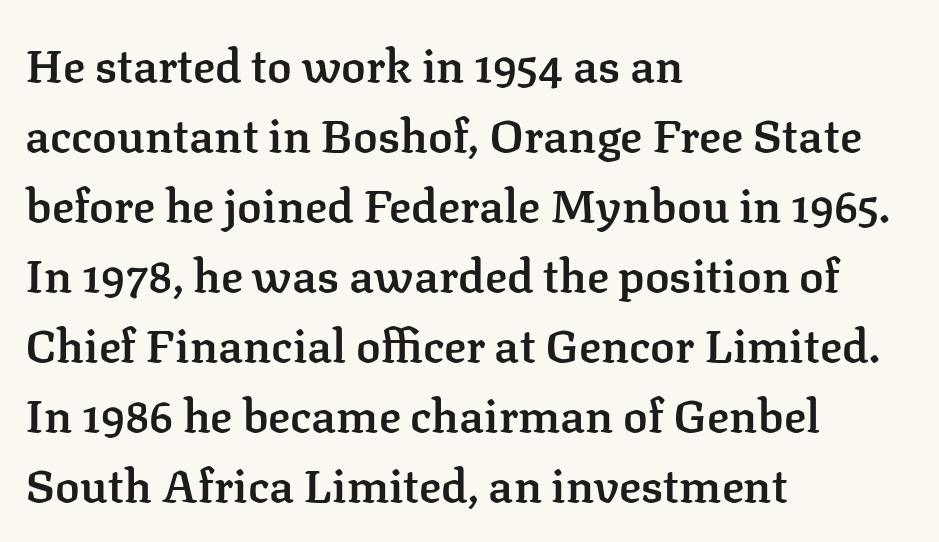
Clear beneath every line of the passage. Spacing verdict: proportional, widths tailored to each character. Compared with typical body copy, the letter spacing here is the same. The rendering uses a semibold face; strokes are thickened but not to full bold. The rendering anchors every line to the left-hand side. Rendered with straight, roman letterforms.
